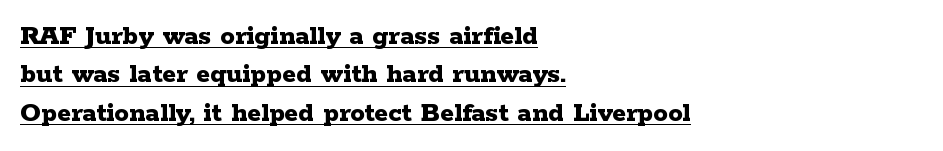
A typesetter would call this proportional, since set widths differ per character. Line spacing here is normal. Default kerning and tracking; the words read as compact shapes. Posture: straight, roman, zero tilt.
